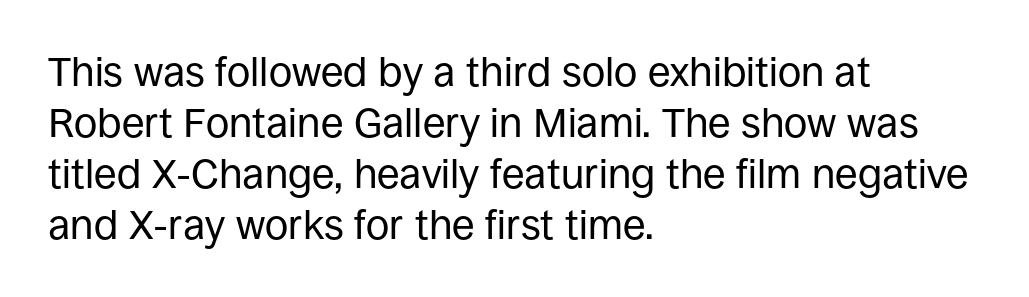
Q: Is the text bold? A: No.
Q: Is the text italic (slanted)? A: No, it is upright.
Q: Is the typeface a serif or a sans-serif typeface? A: Sans-serif.
Q: Is the text underlined? A: No.
Q: How is the paragraph aligned? A: Left-aligned.
Q: Is the spacing between letters normal or unusually wide? A: Normal.
Q: Width (condensed, normal, or wide)? A: Normal.
Q: Stroke contrast? A: Low.
Q: x-height? A: Large.
Q: Monospaced? A: No.
